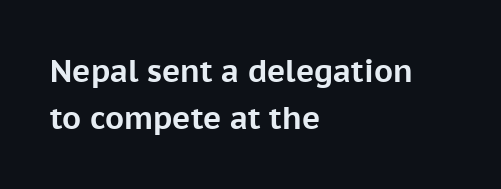
The image shows 31 px bold sans-serif type, upright; set left-aligned, normal line spacing (1.53x), normal letter spacing, not underlined; low stroke contrast and a medium x-height.
